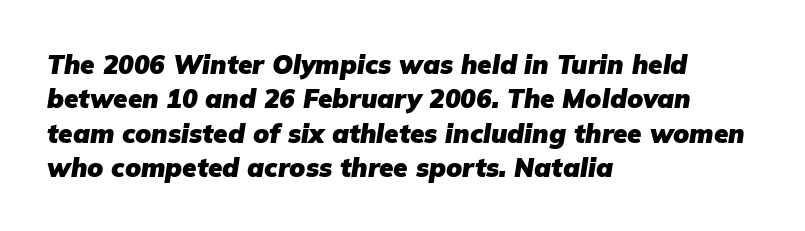
{"italic": "yes", "lean": "right", "slant_degrees": 9, "bold": "yes", "underline": "no", "align": "left", "line_spacing": "normal", "line_spacing_ratio": 1.32, "letter_spacing": "normal", "letter_spacing_em": 0.0, "glyph_px": 26}
